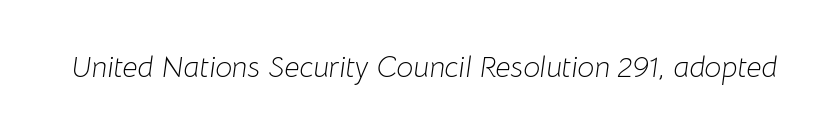
The image shows 30 px light type, italic (leaning right); set normal letter spacing, not underlined; low stroke contrast and a medium x-height.
